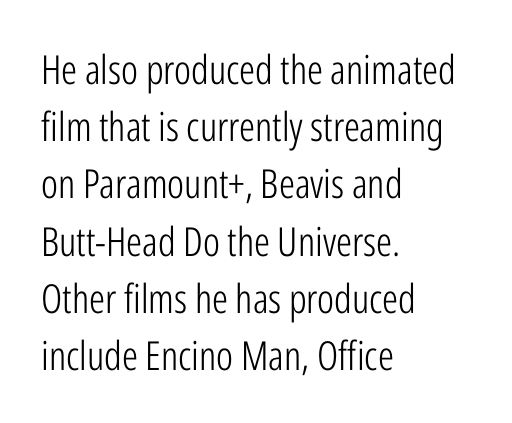
{"serif": "no", "italic": "no", "bold": "no", "weight": "light", "width": "condensed", "stroke_contrast": "low", "x_height": "medium", "monospaced": "no", "underline": "no", "align": "left", "line_spacing": "normal", "line_spacing_ratio": 1.43, "letter_spacing": "normal", "letter_spacing_em": 0.0, "glyph_px": 40}
